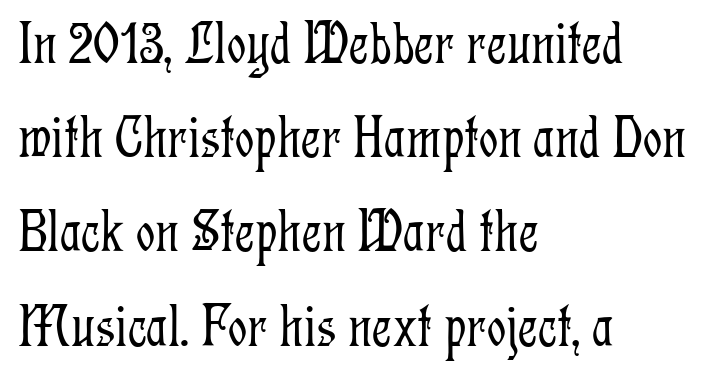
Spacing verdict: proportional, widths tailored to each character. The passage shown stacks its lines at a standard gap. The area under the type is left untouched. The rag falls on the right side of this text block.
